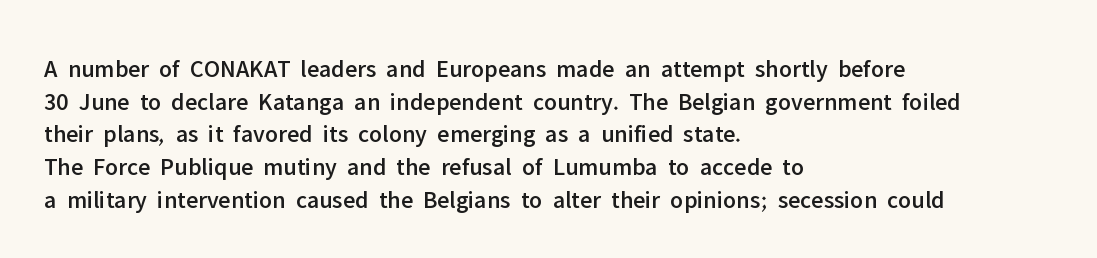
Q: Is the text italic (slanted)? A: No, it is upright.
Q: Is the text underlined? A: No.
Q: How is the paragraph aligned? A: Left-aligned.
Q: Is the spacing between letters normal or unusually wide? A: Normal.
Q: Is the spacing between lines tight, normal or loose? A: Normal.
